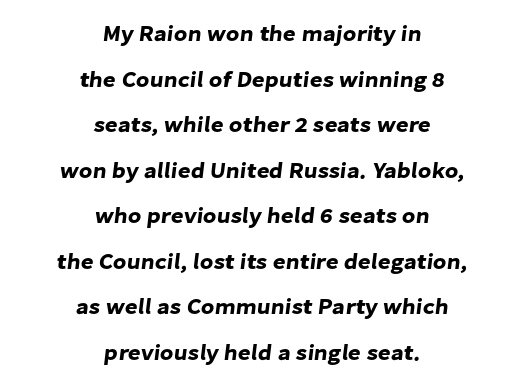
Q: Is the text underlined? A: No.
Q: How is the paragraph aligned? A: Centered.
Q: Is the spacing between letters normal or unusually wide? A: Normal.
Q: Is the spacing between lines tight, normal or loose? A: Loose.
